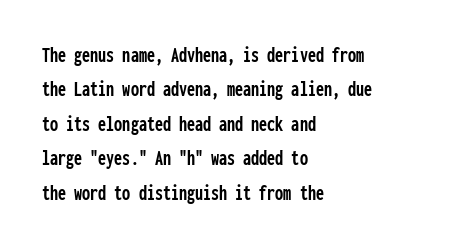
{"italic": "no", "underline": "no", "align": "left", "line_spacing": "normal", "line_spacing_ratio": 1.5, "letter_spacing": "normal", "letter_spacing_em": 0.0, "glyph_px": 23}
